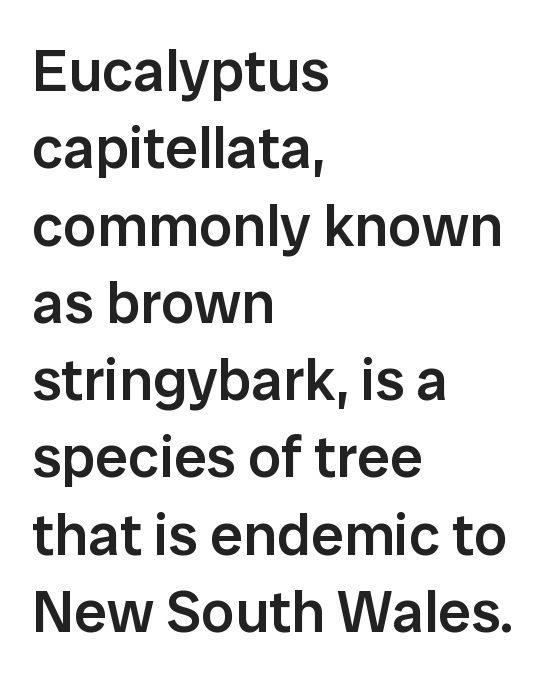
Do the characters align in a grid? No, the font is proportional. Is there much room between lines? A standard amount, neither cramped nor airy. There is no visible air inserted between adjacent glyphs. Firm but not heavy-handed strokes: this text is semibold.
